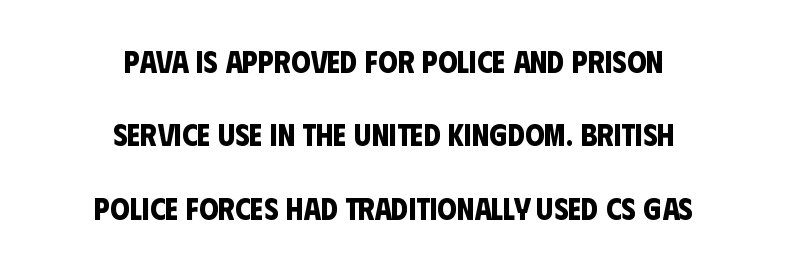
Q: Is the text bold? A: Yes.
Q: Is the typeface a serif or a sans-serif typeface? A: Sans-serif.
Q: Is the text underlined? A: No.
Q: How is the paragraph aligned? A: Centered.
Q: Is the spacing between letters normal or unusually wide? A: Normal.
Q: Is the spacing between lines tight, normal or loose? A: Loose.
Q: Width (condensed, normal, or wide)? A: Condensed.
Q: Stroke contrast? A: Low.
Q: x-height? A: Large.
Q: Monospaced? A: No.
